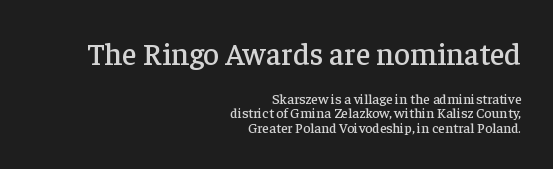
The image shows 31 px serif type, upright; set right-aligned, tight line spacing (1.03x), normal letter spacing, not underlined; the first (top) block is 2.21x larger; low stroke contrast and a medium x-height.
